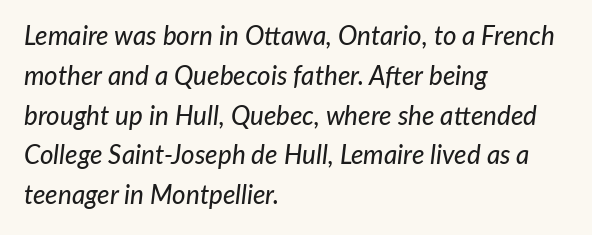
The image shows 26 px text type, italic (leaning right); set left-aligned, normal line spacing (1.53x), normal letter spacing, not underlined.
